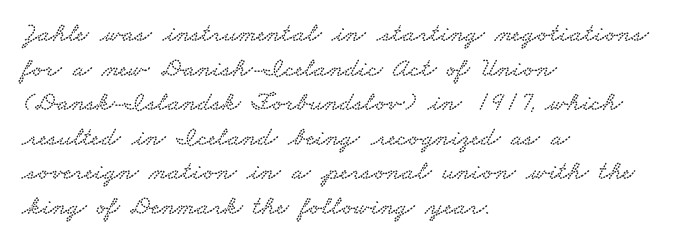
{"underline": "no", "align": "left", "line_spacing": "normal", "line_spacing_ratio": 1.28, "letter_spacing": "normal", "letter_spacing_em": 0.0, "glyph_px": 27}
